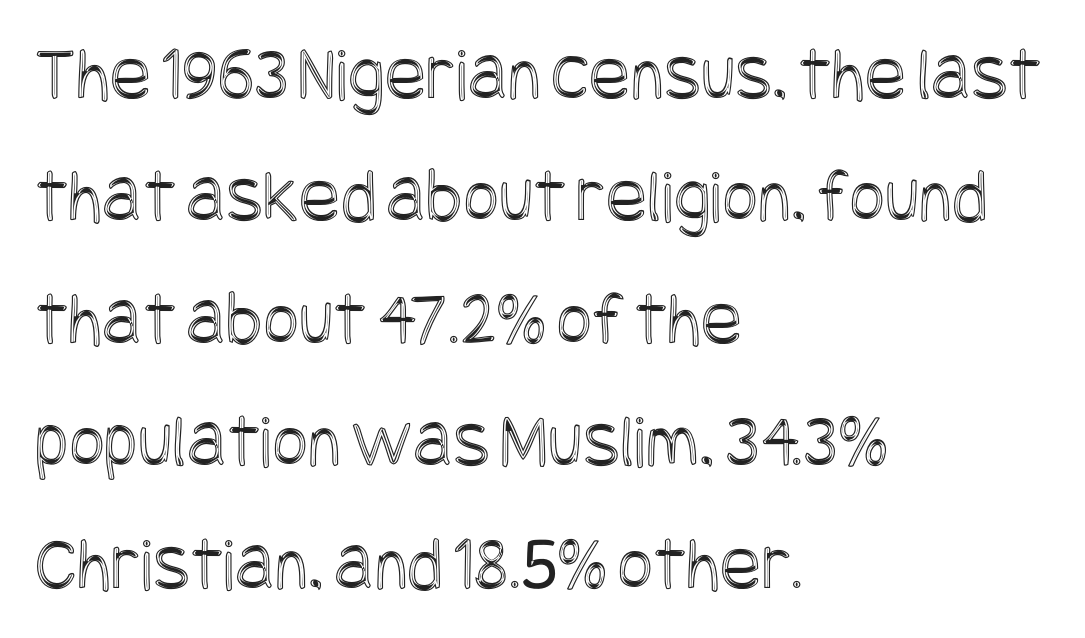
Q: Is the text italic (slanted)? A: No, it is upright.
Q: Is the text underlined? A: No.
Q: How is the paragraph aligned? A: Left-aligned.
Q: Is the spacing between letters normal or unusually wide? A: Normal.
Q: Is the spacing between lines tight, normal or loose? A: Normal.
Q: Width (condensed, normal, or wide)? A: Condensed.
Q: x-height? A: Large.
